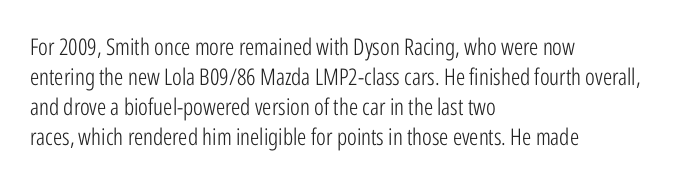
The image shows 23 px text type, upright; set left-aligned, normal line spacing (1.3x), normal letter spacing, not underlined.
